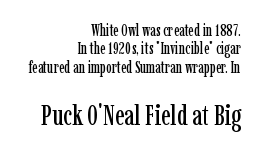
The image shows 28 px condensed serif type, upright; set right-aligned, tight line spacing (1.15x), normal letter spacing, not underlined; the second (bottom) block is 1.75x larger; low stroke contrast and a medium x-height.
